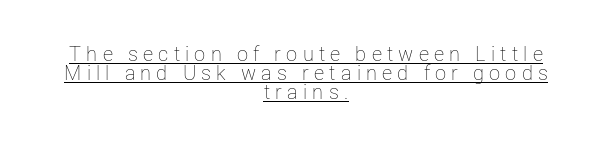
{"italic": "no", "bold": "no", "underline": "yes", "align": "center", "line_spacing": "tight", "line_spacing_ratio": 0.95, "letter_spacing": "wide", "letter_spacing_em": 0.26, "glyph_px": 20}
